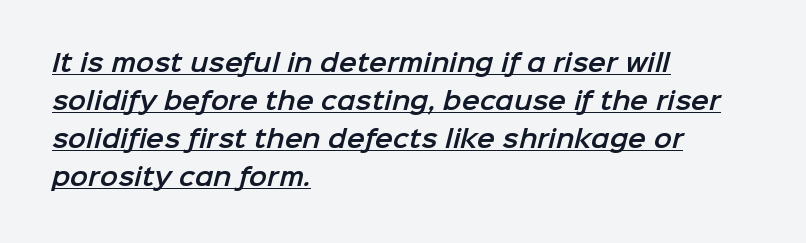
Q: Is the text underlined? A: Yes.
Q: How is the paragraph aligned? A: Left-aligned.
Q: Is the spacing between letters normal or unusually wide? A: Normal.
Q: Is the spacing between lines tight, normal or loose? A: Normal.
